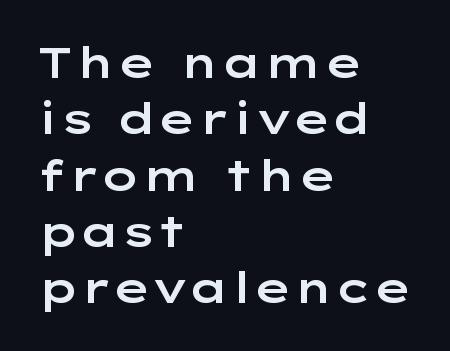
Q: Is the text italic (slanted)? A: No, it is upright.
Q: Is the typeface a serif or a sans-serif typeface? A: Sans-serif.
Q: Is the text underlined? A: No.
Q: How is the paragraph aligned? A: Left-aligned.
Q: Is the spacing between letters normal or unusually wide? A: Normal.
Q: Is the spacing between lines tight, normal or loose? A: Normal.
Q: Width (condensed, normal, or wide)? A: Wide.
Q: Stroke contrast? A: Low.
Q: x-height? A: Medium.
Q: Monospaced? A: No.
